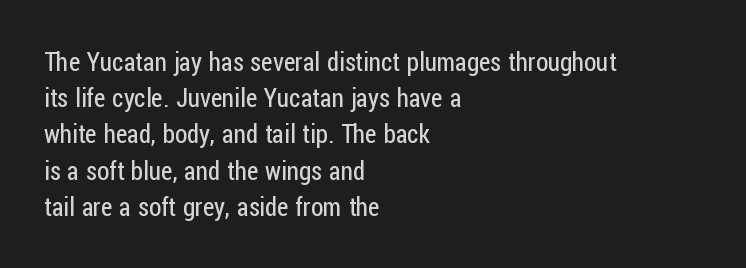
Q: Is the text bold? A: No.
Q: Is the text italic (slanted)? A: No, it is upright.
Q: Is the text underlined? A: No.
Q: How is the paragraph aligned? A: Left-aligned.
Q: Is the spacing between letters normal or unusually wide? A: Normal.
Q: Is the spacing between lines tight, normal or loose? A: Normal.
